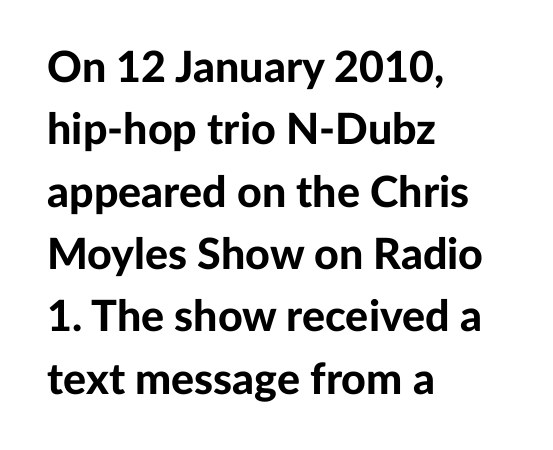
Q: Is the text bold? A: Yes.
Q: Is the text italic (slanted)? A: No, it is upright.
Q: Is the typeface a serif or a sans-serif typeface? A: Sans-serif.
Q: Is the text underlined? A: No.
Q: How is the paragraph aligned? A: Left-aligned.
Q: Is the spacing between letters normal or unusually wide? A: Normal.
Q: Is the spacing between lines tight, normal or loose? A: Normal.
Q: Width (condensed, normal, or wide)? A: Normal.
Q: Stroke contrast? A: Low.
Q: x-height? A: Medium.
Q: Monospaced? A: No.
